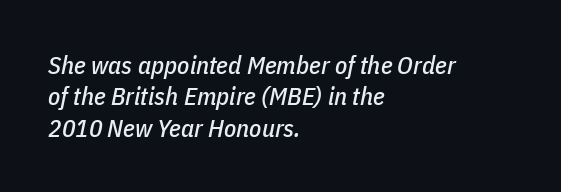
Q: Is the text italic (slanted)? A: Yes, it leans right by about 11 degrees.
Q: Is the text underlined? A: No.
Q: How is the paragraph aligned? A: Left-aligned.
Q: Is the spacing between letters normal or unusually wide? A: Normal.
Q: Is the spacing between lines tight, normal or loose? A: Normal.
